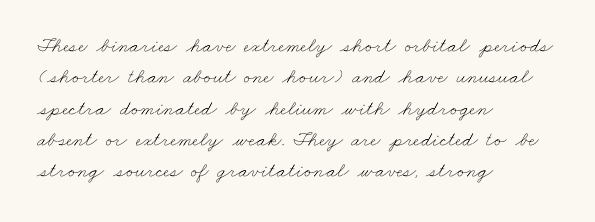
Q: Is the text bold? A: No.
Q: Is the text underlined? A: No.
Q: How is the paragraph aligned? A: Left-aligned.
Q: Is the spacing between letters normal or unusually wide? A: Normal.
Q: Is the spacing between lines tight, normal or loose? A: Normal.
